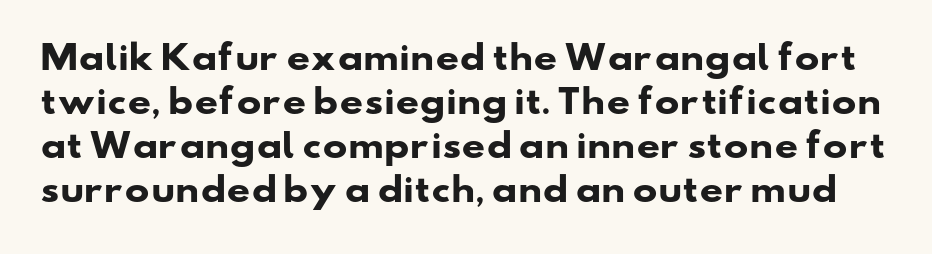
The image shows 33 px heavy, wide sans-serif type; set normal line spacing (1.33x), normal letter spacing, not underlined; low stroke contrast and a small x-height.
